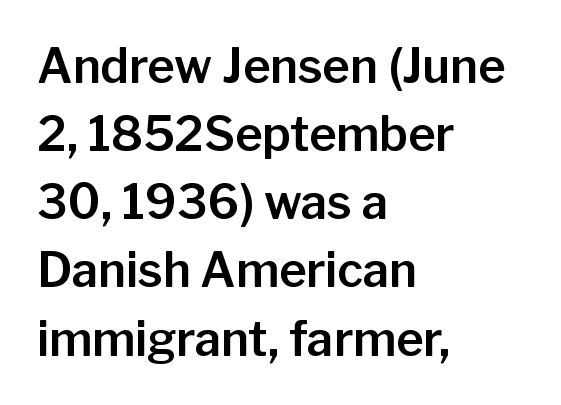
Q: Is the text italic (slanted)? A: No, it is upright.
Q: Is the typeface a serif or a sans-serif typeface? A: Sans-serif.
Q: Is the text underlined? A: No.
Q: How is the paragraph aligned? A: Left-aligned.
Q: Is the spacing between letters normal or unusually wide? A: Normal.
Q: Is the spacing between lines tight, normal or loose? A: Normal.
Q: Width (condensed, normal, or wide)? A: Normal.
Q: Stroke contrast? A: Low.
Q: x-height? A: Medium.
Q: Monospaced? A: No.
